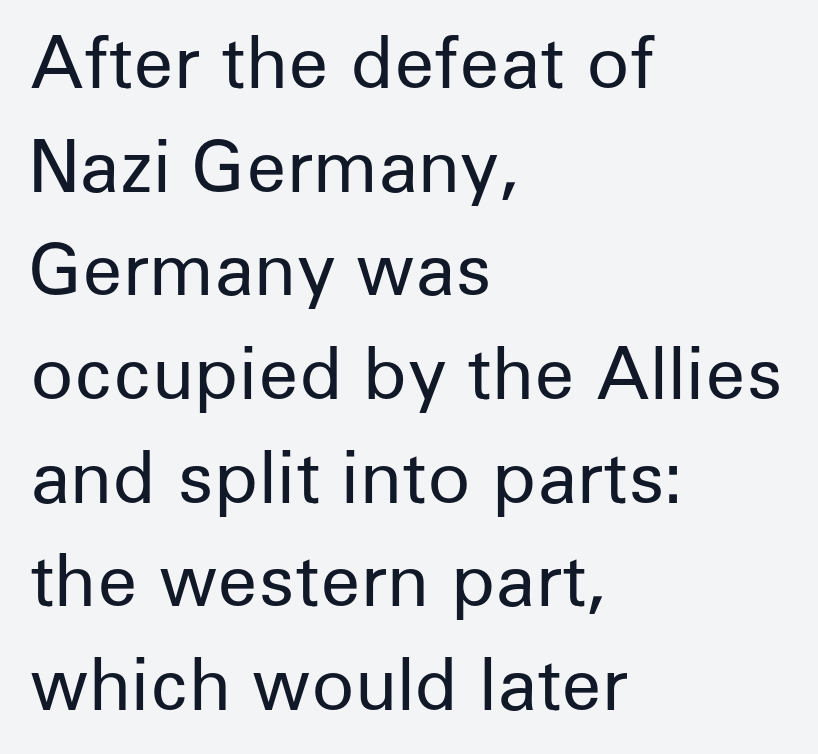
The image shows 71 px regular-weight sans-serif type, upright; set left-aligned, normal line spacing (1.46x), normal letter spacing, not underlined; low stroke contrast and a medium x-height.
